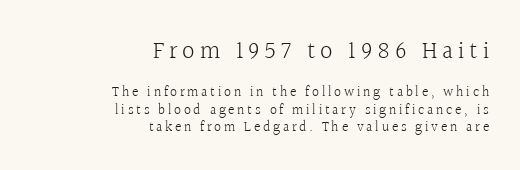
The image shows 25 px text type, upright; set right-aligned, line spacing 1.22x, not underlined; the first (top) block is 1.79x larger.
